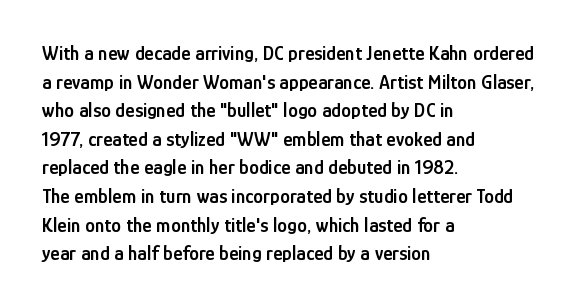
Q: Is the text bold? A: Semi-bold.
Q: Is the text italic (slanted)? A: No, it is upright.
Q: Is the text underlined? A: No.
Q: How is the paragraph aligned? A: Left-aligned.
Q: Is the spacing between letters normal or unusually wide? A: Normal.
Q: Is the spacing between lines tight, normal or loose? A: Normal.
